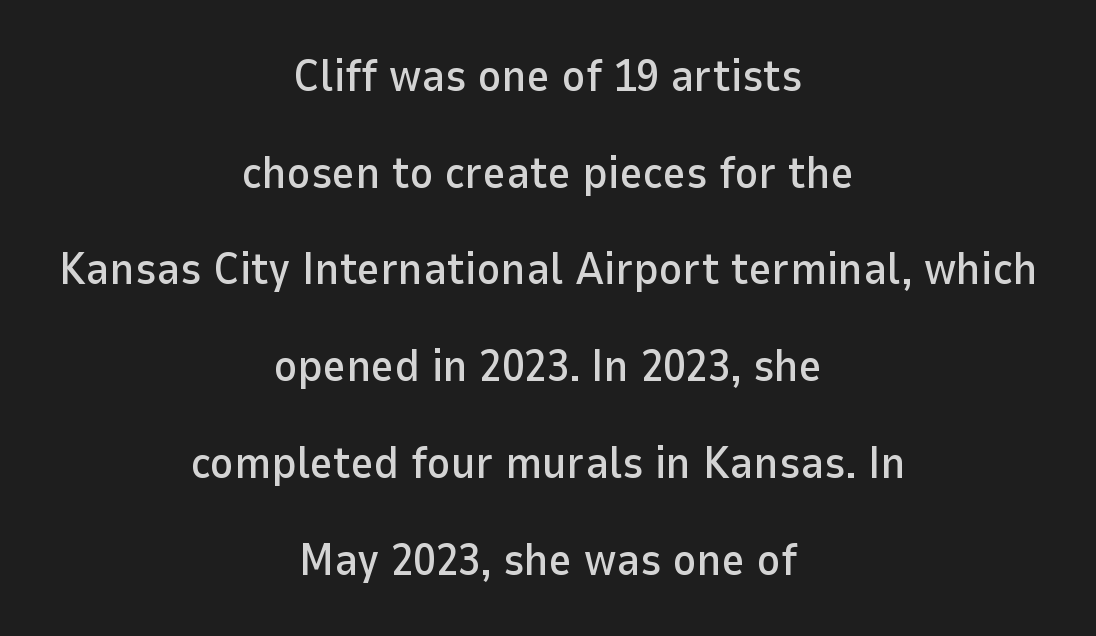
The image shows 45 px sans-serif type, upright; set centered, loose line spacing (2.15x), normal letter spacing, not underlined; low stroke contrast and a medium x-height.
